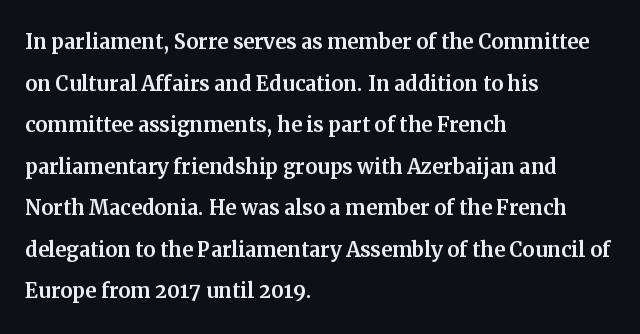
The image shows 27 px text type, upright; set left-aligned, normal line spacing (1.54x), normal letter spacing, not underlined.
